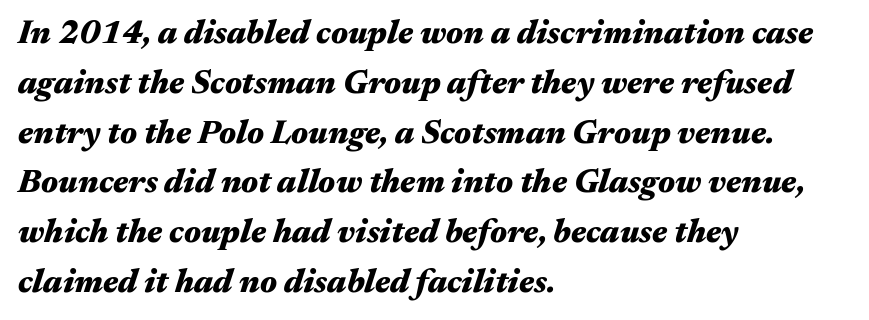
{"italic": "yes", "lean": "right", "slant_degrees": 17, "bold": "yes", "weight": "heavy", "width": "wide", "stroke_contrast": "medium", "x_height": "medium", "monospaced": "no", "underline": "no", "align": "left", "line_spacing": "normal", "line_spacing_ratio": 1.51, "letter_spacing": "normal", "letter_spacing_em": 0.0, "glyph_px": 33}
